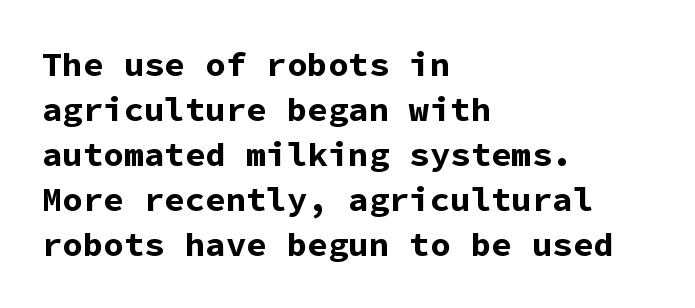
{"serif": "no", "italic": "no", "bold": "yes", "weight": "bold", "width": "normal", "stroke_contrast": "low", "x_height": "medium", "monospaced": "yes", "underline": "no", "align": "left", "line_spacing": "normal", "line_spacing_ratio": 1.32, "letter_spacing": "normal", "letter_spacing_em": 0.0, "glyph_px": 34}
